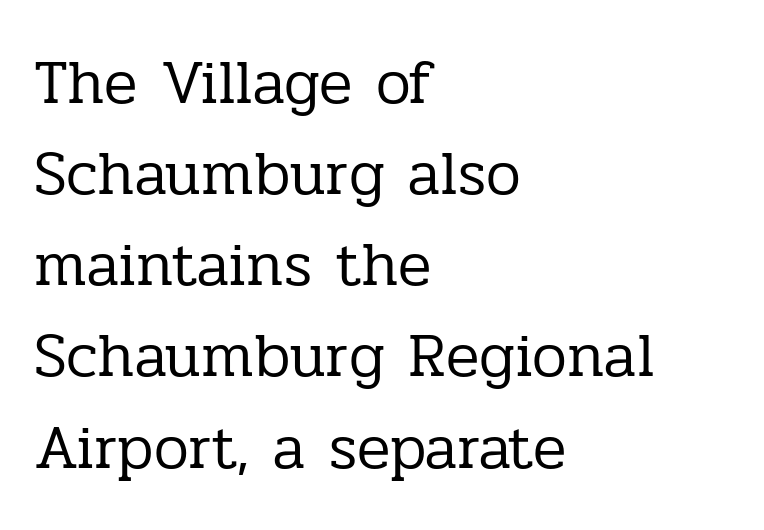
The image shows 62 px regular-weight serif type, upright; set left-aligned, normal line spacing (1.47x), normal letter spacing, not underlined; low stroke contrast and a medium x-height.
